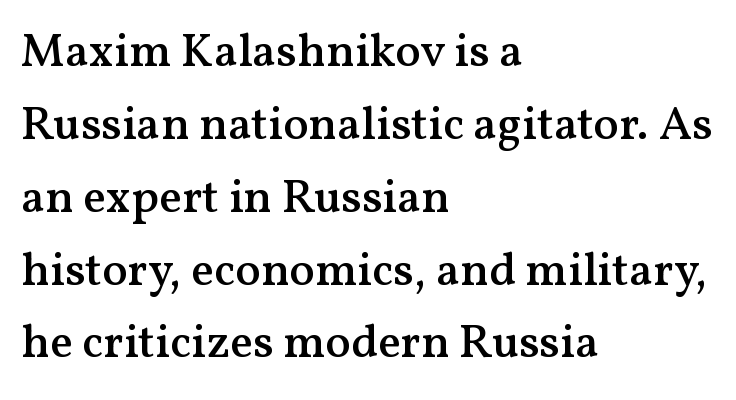
Q: Is the text bold? A: Semi-bold.
Q: Is the text italic (slanted)? A: No, it is upright.
Q: Is the typeface a serif or a sans-serif typeface? A: Serif.
Q: Is the text underlined? A: No.
Q: How is the paragraph aligned? A: Left-aligned.
Q: Is the spacing between letters normal or unusually wide? A: Normal.
Q: Is the spacing between lines tight, normal or loose? A: Normal.
Q: Width (condensed, normal, or wide)? A: Normal.
Q: Stroke contrast? A: Medium.
Q: x-height? A: Medium.
Q: Monospaced? A: No.
